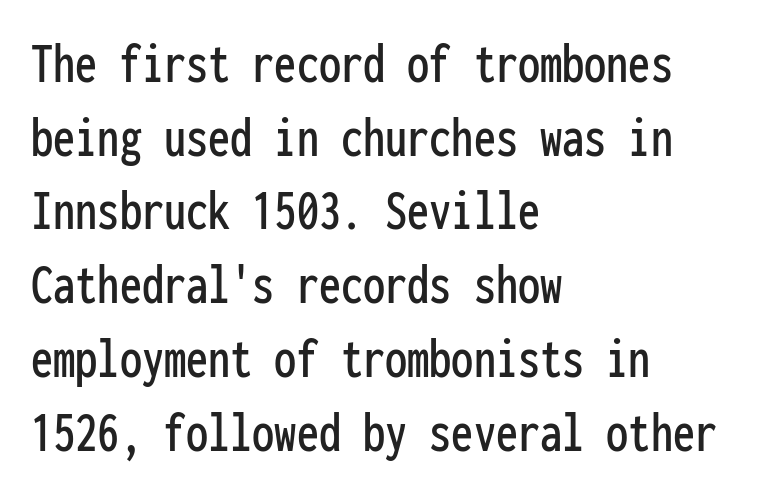
The characters display no serif detailing; their extremities are plain. The passage shown is not underscored anywhere. Ordinary non-slanted type is in use. Left-aligned paragraph, ragged on the right. Does the leading feel generous? No, just average. Inter-character spacing is left at the font's built-in metrics.
